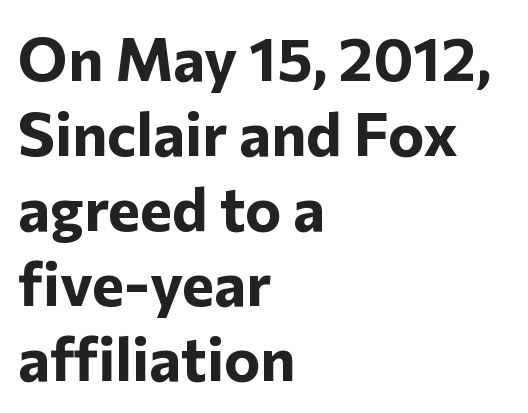
Each glyph is drawn with heavy, bold strokes. This sample uses an upright cut, with every glyph sitting square on the baseline. Alignment: flush left. The horizontal fit of the characters is conventional and even. Looks like regular typesetting: each glyph gets only the width it needs.
